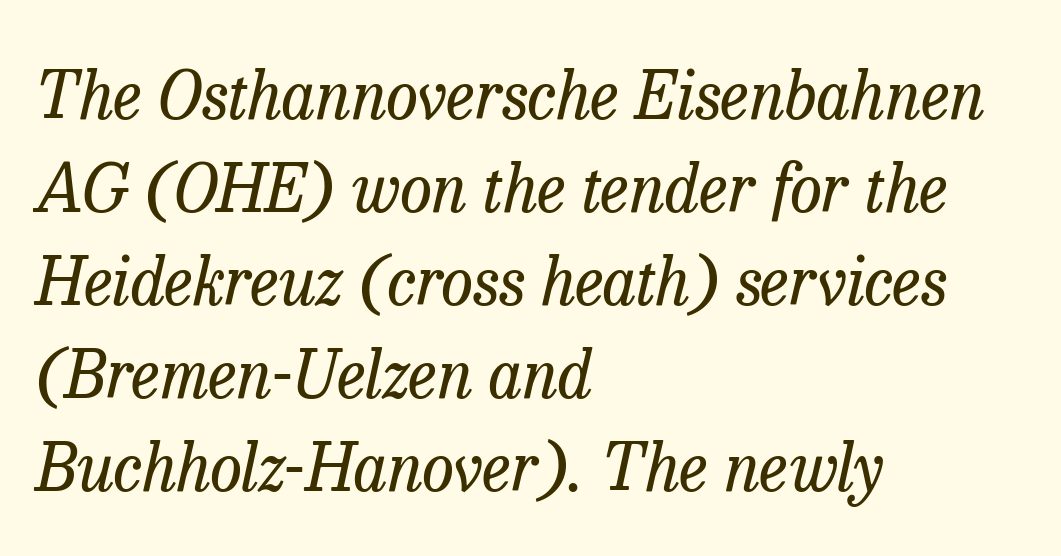
How are the letters spaced? Ordinarily, with no added tracking. These lines were composed using italics. Looks like regular typesetting: each glyph gets only the width it needs. The passage shown is not bold in any degree. In terms of letterform style, serifs are clearly present. Each row of text sits above clean, open space.
